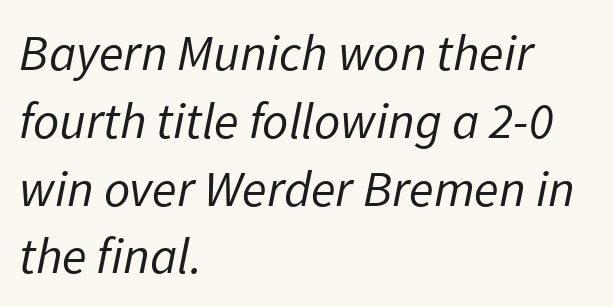
{"serif": "no", "bold": "no", "weight": "regular", "width": "normal", "stroke_contrast": "low", "x_height": "medium", "monospaced": "no", "underline": "no", "align": "left", "line_spacing": "normal", "line_spacing_ratio": 1.33, "letter_spacing": "normal", "letter_spacing_em": 0.0, "glyph_px": 51}
